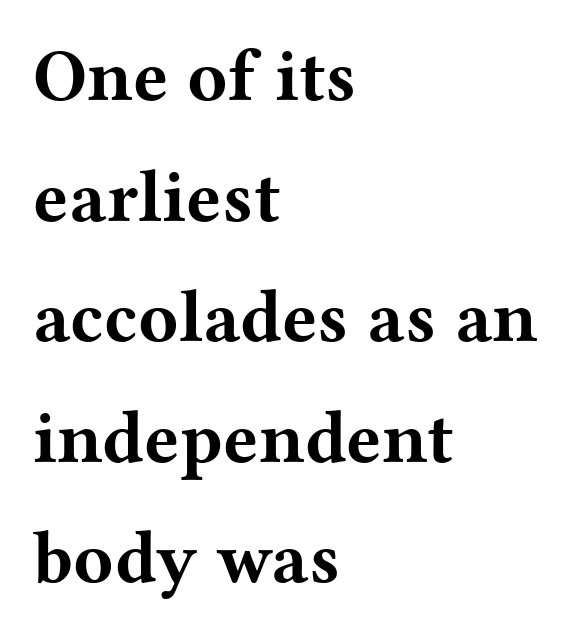
{"serif": "yes", "italic": "no", "bold": "yes", "weight": "bold", "width": "wide", "stroke_contrast": "medium", "x_height": "medium", "monospaced": "no", "underline": "no", "align": "left", "line_spacing": "normal", "line_spacing_ratio": 1.63, "letter_spacing": "normal", "letter_spacing_em": 0.0, "glyph_px": 74}
